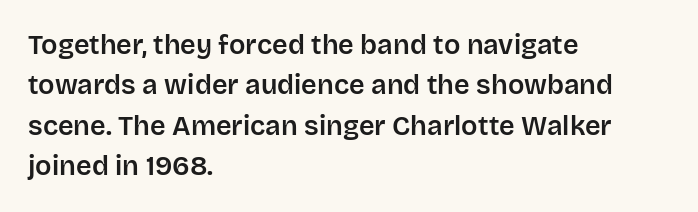
No italicization has been applied; the sample stays upright. This block has exactly the height ordinary leading produces. Students, note that the glyphs here touch the page at normal intervals. Typeset ragged right — the left edge is the straight one.
